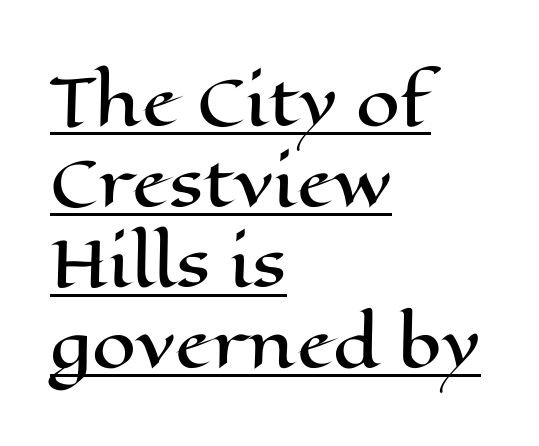
Q: Is the text italic (slanted)? A: No, it is upright.
Q: Is the text underlined? A: Yes.
Q: How is the paragraph aligned? A: Left-aligned.
Q: Is the spacing between letters normal or unusually wide? A: Normal.
Q: Is the spacing between lines tight, normal or loose? A: Normal.
Q: Width (condensed, normal, or wide)? A: Wide.
Q: Stroke contrast? A: High.
Q: x-height? A: Medium.
Q: Monospaced? A: No.
